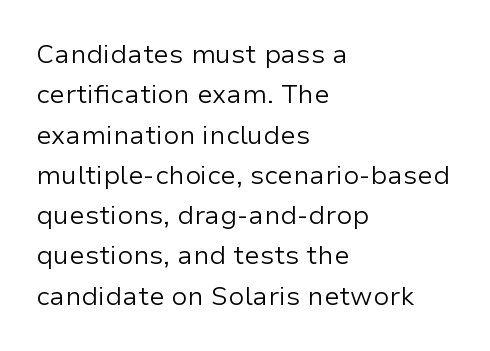
Check the space under the baseline: it is left empty. The type sits square on the baseline with zero lean. Line spacing here is normal. Casual observation: everything's shoved over to the left. Honestly, the letter spacing is just normal — you wouldn't notice it.
